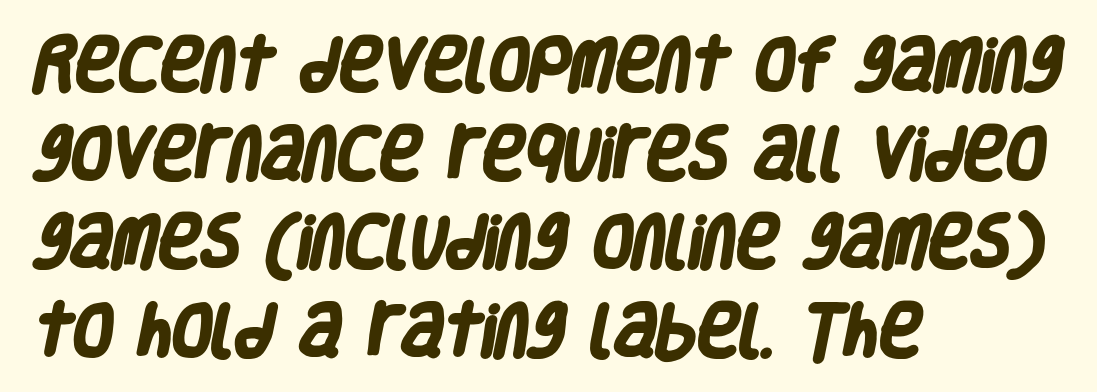
Q: Is the text bold? A: Yes.
Q: Is the typeface a serif or a sans-serif typeface? A: Sans-serif.
Q: Is the text underlined? A: No.
Q: How is the paragraph aligned? A: Left-aligned.
Q: Is the spacing between letters normal or unusually wide? A: Normal.
Q: Is the spacing between lines tight, normal or loose? A: Normal.
Q: Width (condensed, normal, or wide)? A: Condensed.
Q: Stroke contrast? A: Low.
Q: x-height? A: Large.
Q: Monospaced? A: No.
